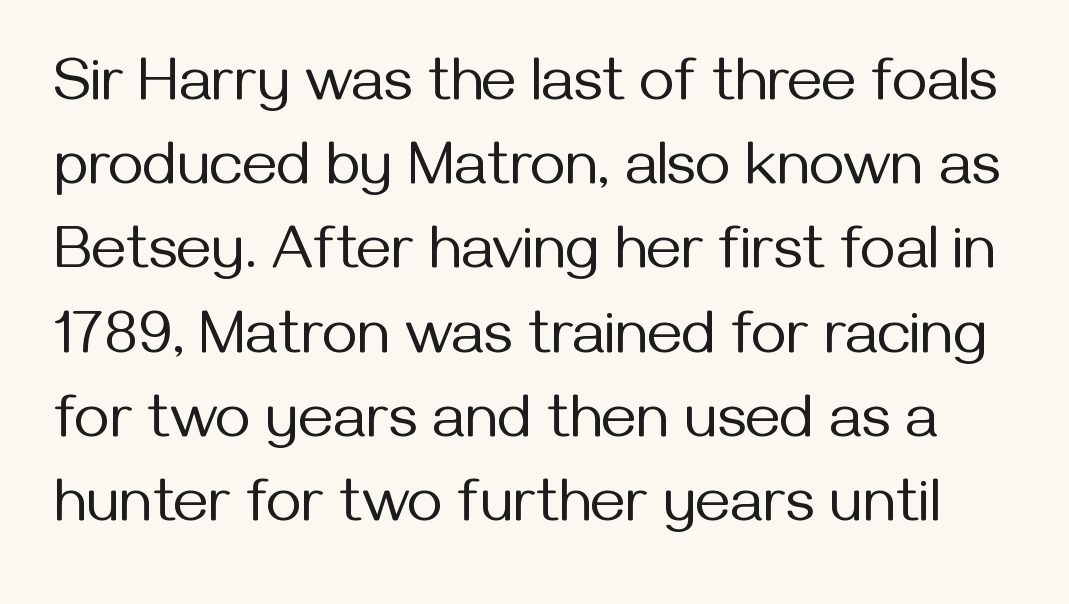
Stroke thickness stays within the range of a standard reading face or lighter. Any mark beneath the type? The region is blank. Unlike italic type, these characters show no tilt at all. This sample has the flowing, uneven cadence of proportional lettering. The designer left line spacing at the default.
